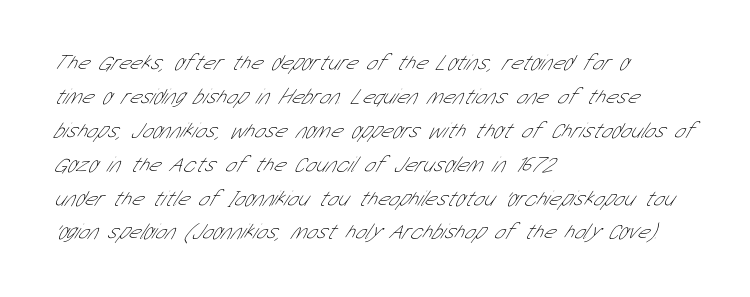
Q: Is the text bold? A: No.
Q: Is the text underlined? A: No.
Q: How is the paragraph aligned? A: Left-aligned.
Q: Is the spacing between letters normal or unusually wide? A: Normal.
Q: Is the spacing between lines tight, normal or loose? A: Normal.
